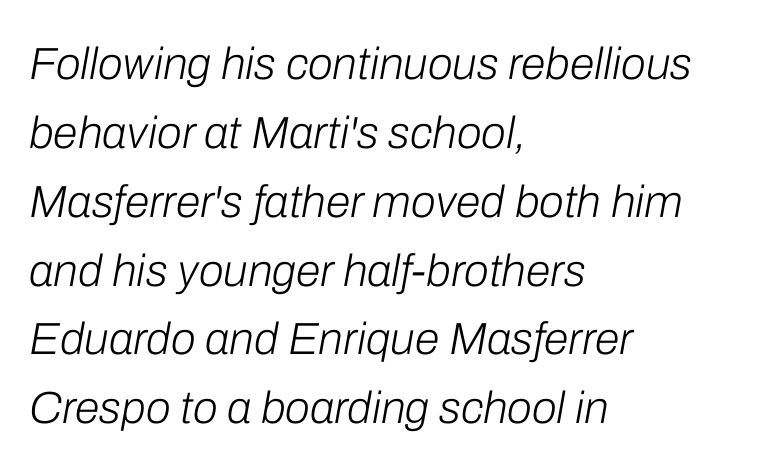
The image shows 45 px light type, italic (leaning right); set left-aligned, normal line spacing (1.53x), normal letter spacing, not underlined; low stroke contrast and a medium x-height.
